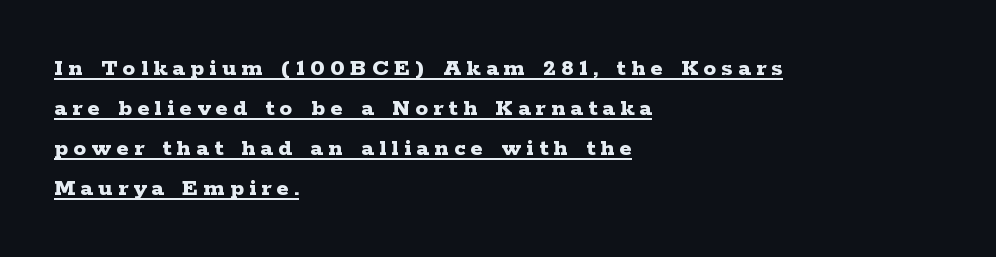
{"italic": "no", "bold": "yes", "underline": "yes", "align": "left", "line_spacing": "normal", "line_spacing_ratio": 1.6, "letter_spacing": "wide", "letter_spacing_em": 0.22, "glyph_px": 25}
